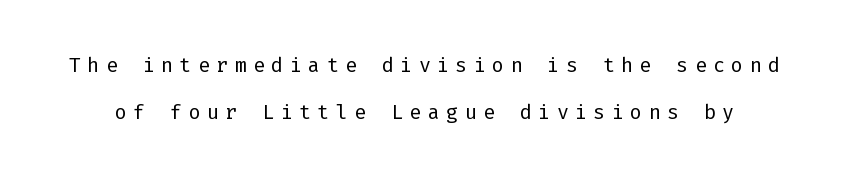
Students, observe: this is what heavily led, spacious text looks like. This is the regular roman posture of the typeface. Summary of weight: not heavy and not bold. The string is rendered with underlining switched off.
